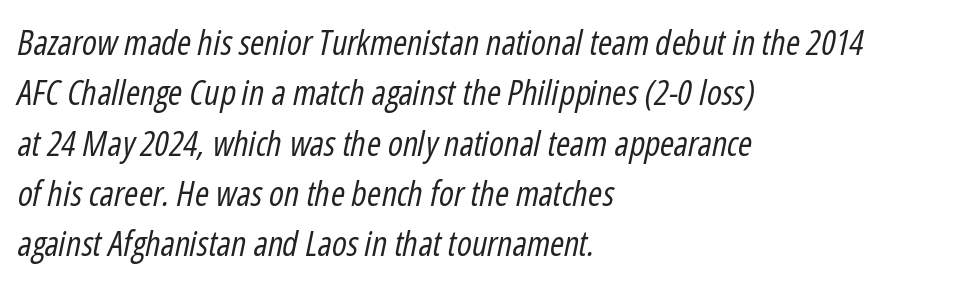
{"italic": "yes", "lean": "right", "slant_degrees": 12, "bold": "no", "weight": "regular", "width": "condensed", "stroke_contrast": "low", "x_height": "medium", "monospaced": "no", "underline": "no", "align": "left", "line_spacing": "normal", "line_spacing_ratio": 1.48, "letter_spacing": "normal", "letter_spacing_em": 0.0, "glyph_px": 34}
